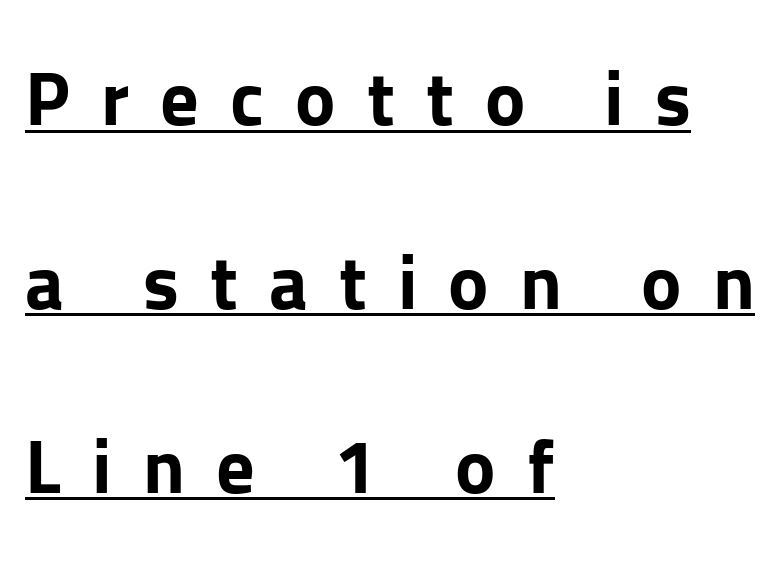
The image shows 76 px bold sans-serif type, upright; set left-aligned, loose line spacing (2.42x), unusually wide letter spacing (+0.41 em), underlined; low stroke contrast and a medium x-height.
